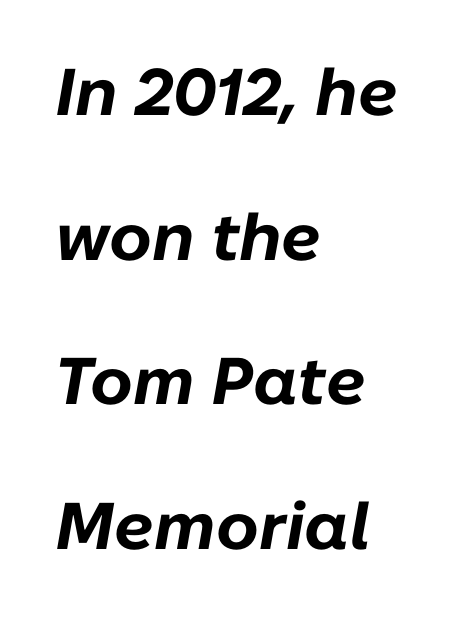
The image shows 66 px bold type, italic (leaning right); set left-aligned, loose line spacing (2.19x), normal letter spacing, not underlined; low stroke contrast and a medium x-height.
